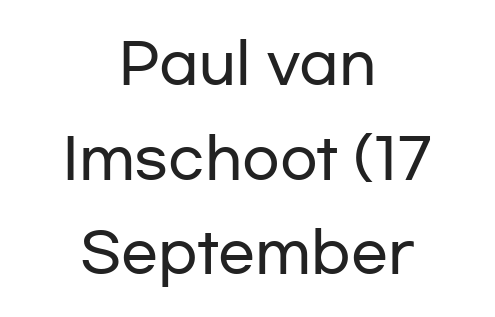
Q: Is the text italic (slanted)? A: No, it is upright.
Q: Is the typeface a serif or a sans-serif typeface? A: Sans-serif.
Q: Is the text underlined? A: No.
Q: How is the paragraph aligned? A: Centered.
Q: Is the spacing between letters normal or unusually wide? A: Normal.
Q: Width (condensed, normal, or wide)? A: Wide.
Q: Stroke contrast? A: Low.
Q: x-height? A: Medium.
Q: Monospaced? A: No.
